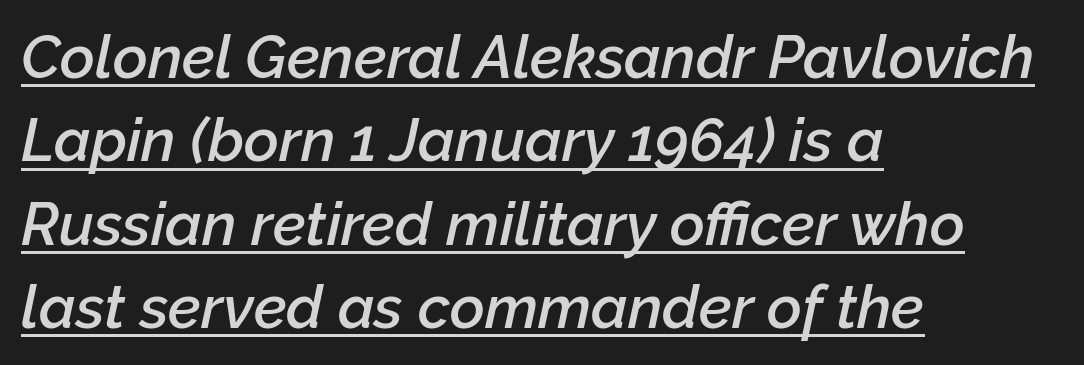
Horizontal bands of white between lines are of average thickness. Here the glyphs are tracked normally, forming tight word shapes. Leftover space on each line is placed entirely after the last word. The strokes are fattened partway — semibold, not bold. The passage shown is typed in a proportional face where columns would drift.
